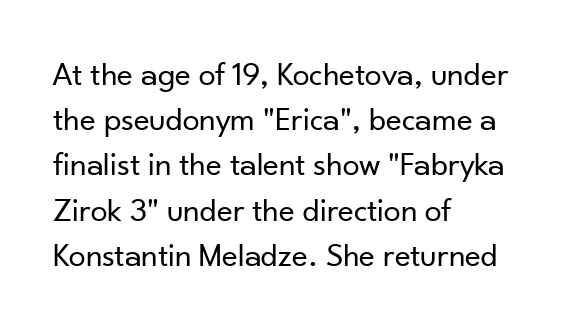
Q: Is the text bold? A: No.
Q: Is the text italic (slanted)? A: No, it is upright.
Q: Is the typeface a serif or a sans-serif typeface? A: Sans-serif.
Q: Is the text underlined? A: No.
Q: How is the paragraph aligned? A: Left-aligned.
Q: Is the spacing between letters normal or unusually wide? A: Normal.
Q: Is the spacing between lines tight, normal or loose? A: Normal.
Q: Width (condensed, normal, or wide)? A: Normal.
Q: Stroke contrast? A: Low.
Q: x-height? A: Small.
Q: Monospaced? A: No.
